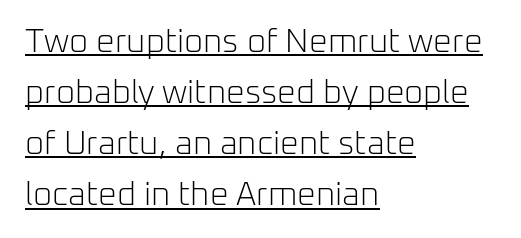
The image shows 33 px light sans-serif type, upright; set left-aligned, normal line spacing (1.55x), normal letter spacing, underlined; low stroke contrast and a medium x-height.
